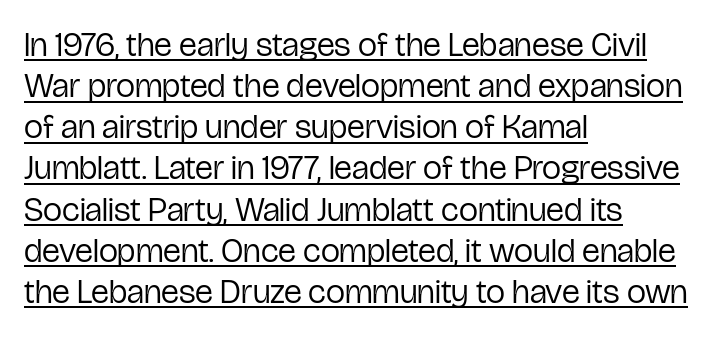
{"serif": "no", "italic": "no", "bold": "no", "weight": "regular", "width": "condensed", "stroke_contrast": "low", "x_height": "medium", "monospaced": "no", "underline": "yes", "align": "left", "line_spacing_ratio": 1.21, "letter_spacing": "normal", "letter_spacing_em": 0.0, "glyph_px": 34}
